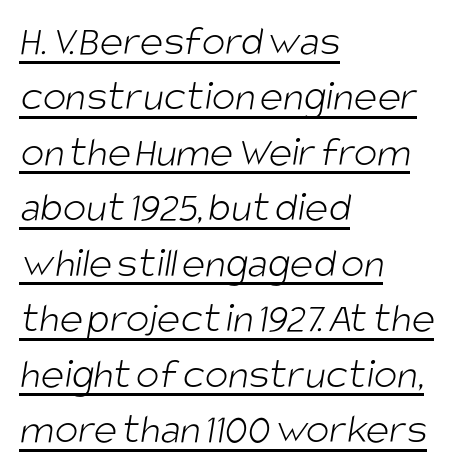
The image shows 44 px light, condensed sans-serif type; set left-aligned, normal line spacing (1.26x), normal letter spacing, underlined; low stroke contrast and a large x-height.
